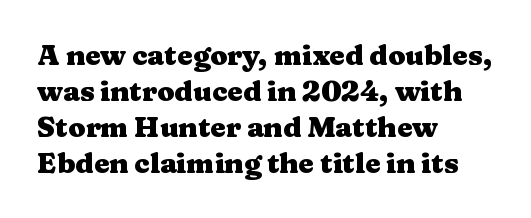
Does extra space separate the letters? No, they use regular spacing. The letters advance in unequal steps, a hallmark of proportional type. A typesetter would label this face a serif. The letters stand upright; this is a roman face. The words here are not underlined. Reading down the column, the eye jumps a familiar distance to each next line.
